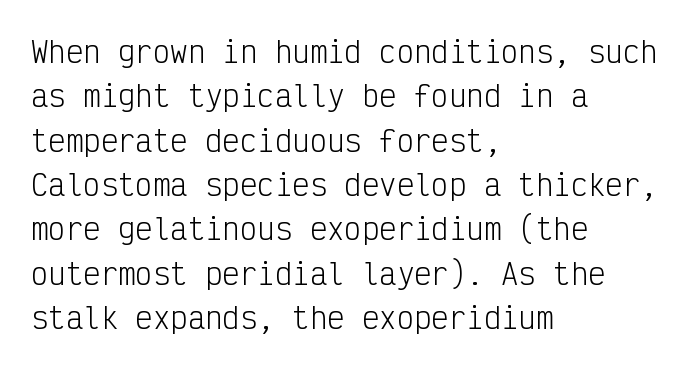
The image shows 29 px light, condensed sans-serif type, upright, monospaced; set left-aligned, normal line spacing (1.53x), normal letter spacing, not underlined; low stroke contrast and a medium x-height.
